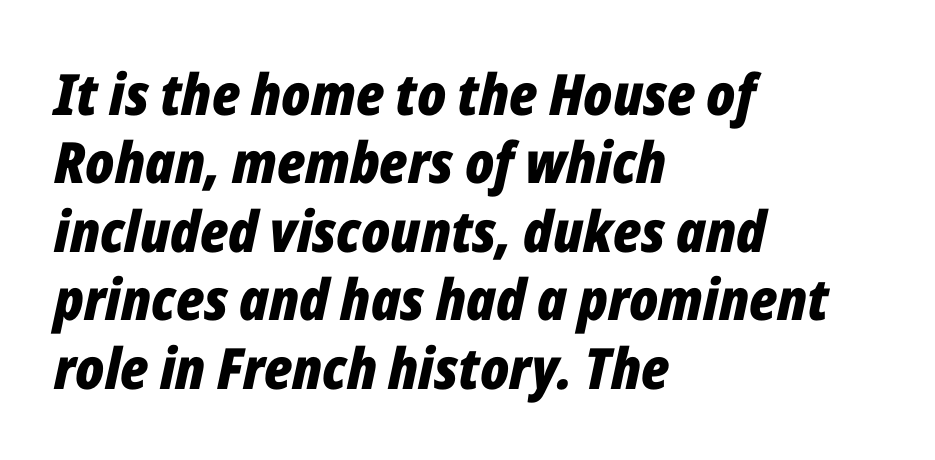
Q: Is the text bold? A: Yes.
Q: Is the text italic (slanted)? A: Yes, it leans right by about 12 degrees.
Q: Is the text underlined? A: No.
Q: How is the paragraph aligned? A: Left-aligned.
Q: Is the spacing between letters normal or unusually wide? A: Normal.
Q: Width (condensed, normal, or wide)? A: Condensed.
Q: Stroke contrast? A: Low.
Q: x-height? A: Medium.
Q: Monospaced? A: No.
